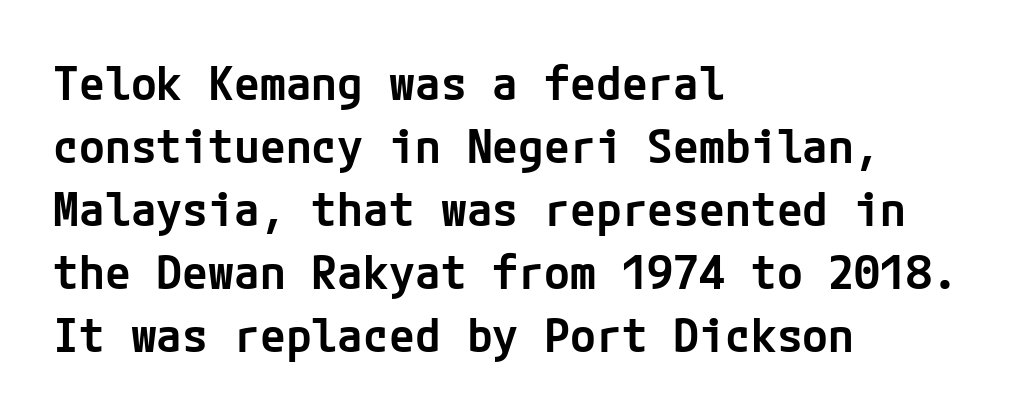
{"serif": "no", "italic": "no", "bold": "semi", "weight": "semibold", "width": "normal", "stroke_contrast": "low", "x_height": "medium", "underline": "no", "align": "left", "line_spacing": "normal", "line_spacing_ratio": 1.34, "letter_spacing": "normal", "letter_spacing_em": 0.0, "glyph_px": 47}
